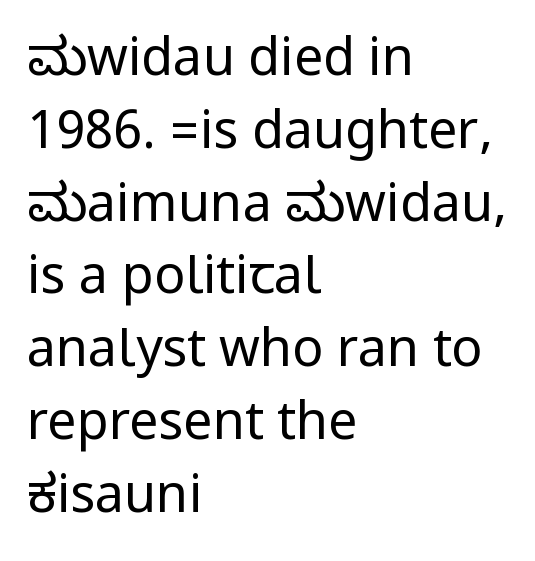
Words float on clear page, feet unadorned. Typographically, this falls in the sans-serif category. The lines sit at an ordinary, default distance from one another. Nobody touched the tracking dial on this one. These lines stack with their left ends in a neat column. The strokes carry an ordinary text weight at most.
